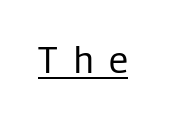
The image shows 36 px regular-weight, condensed sans-serif type, upright; set unusually wide letter spacing (+0.45 em), underlined; low stroke contrast and a medium x-height.
